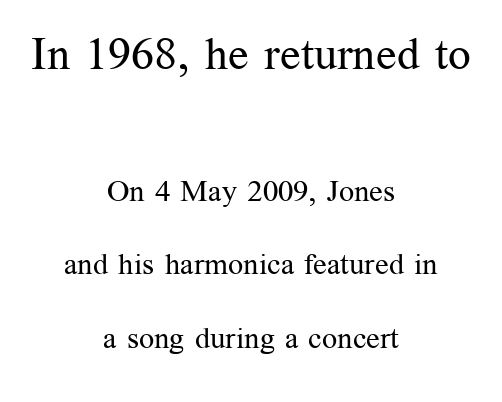
Q: Is the text bold? A: No.
Q: Is the text italic (slanted)? A: No, it is upright.
Q: Is the typeface a serif or a sans-serif typeface? A: Serif.
Q: Is the text underlined? A: No.
Q: How is the paragraph aligned? A: Centered.
Q: Is the spacing between letters normal or unusually wide? A: Normal.
Q: Is the spacing between lines tight, normal or loose? A: Loose.
Q: Which block of text is set in a larger size, the first (top) or the second (bottom)? A: The first (top) one.
Q: Width (condensed, normal, or wide)? A: Normal.
Q: Stroke contrast? A: Medium.
Q: x-height? A: Medium.
Q: Monospaced? A: No.
